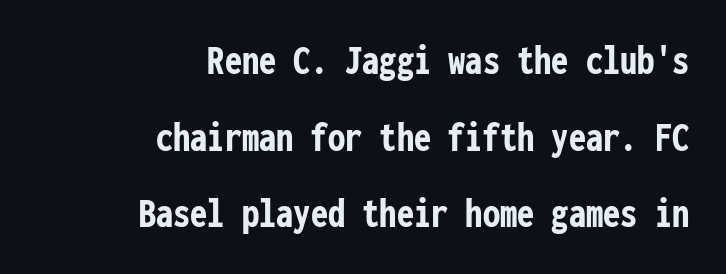
Q: Is the text bold? A: Yes.
Q: Is the text italic (slanted)? A: No, it is upright.
Q: Is the typeface a serif or a sans-serif typeface? A: Sans-serif.
Q: Is the text underlined? A: No.
Q: How is the paragraph aligned? A: Right-aligned.
Q: Is the spacing between letters normal or unusually wide? A: Normal.
Q: Width (condensed, normal, or wide)? A: Condensed.
Q: Stroke contrast? A: Low.
Q: x-height? A: Medium.
Q: Monospaced? A: Yes.
